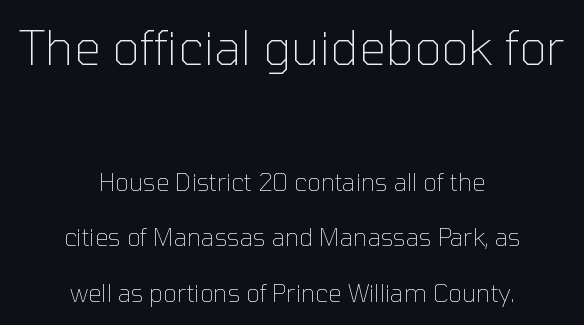
{"serif": "no", "italic": "no", "bold": "no", "weight": "thin", "width": "normal", "stroke_contrast": "low", "x_height": "medium", "monospaced": "no", "underline": "no", "align": "center", "line_spacing": "loose", "line_spacing_ratio": 2.32, "letter_spacing": "normal", "letter_spacing_em": 0.0, "larger_block": "first", "size_ratio": 2.0, "glyph_px": 48}
